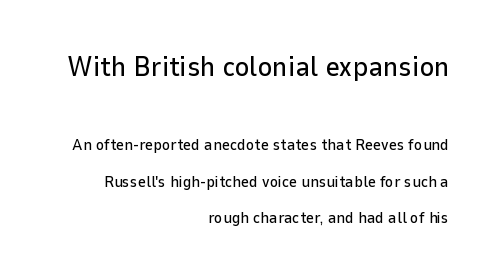
{"serif": "no", "italic": "no", "width": "normal", "stroke_contrast": "low", "x_height": "medium", "monospaced": "no", "underline": "no", "align": "right", "line_spacing": "loose", "line_spacing_ratio": 2.28, "letter_spacing": "normal", "letter_spacing_em": 0.0, "larger_block": "first", "size_ratio": 1.75, "glyph_px": 28}
